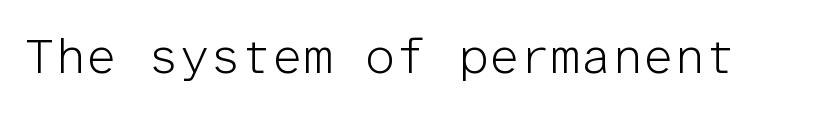
The weight would be labelled regular, book, light, or lighter still. The passage shown is typed in a monospace face where columns stay perfectly aligned. Between one letter and the next there's only the usual sliver of space. Each row of text sits above clean, open space. The type sits square on the baseline with zero lean. A sans-serif font was chosen for this passage.
